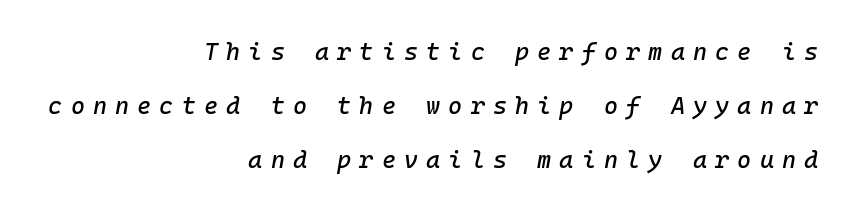
Q: Is the text italic (slanted)? A: Yes, it leans right by about 10 degrees.
Q: Is the text underlined? A: No.
Q: How is the paragraph aligned? A: Right-aligned.
Q: Is the spacing between letters normal or unusually wide? A: Unusually wide.
Q: Is the spacing between lines tight, normal or loose? A: Loose.
